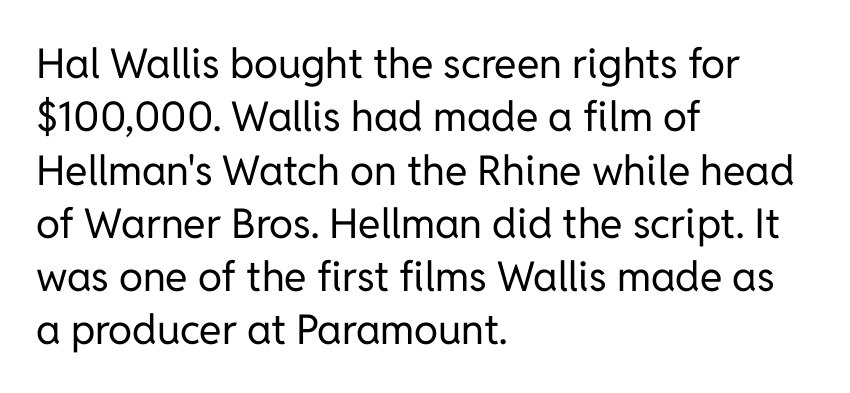
{"serif": "no", "italic": "no", "bold": "no", "weight": "regular", "width": "normal", "stroke_contrast": "low", "x_height": "medium", "monospaced": "no", "underline": "no", "align": "left", "line_spacing": "normal", "line_spacing_ratio": 1.3, "letter_spacing": "normal", "letter_spacing_em": 0.0, "glyph_px": 41}
